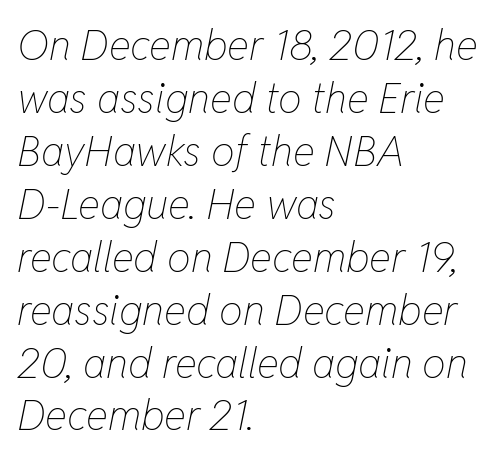
The image shows 42 px thin, condensed type, italic (leaning right); set left-aligned, normal line spacing (1.26x), normal letter spacing, not underlined; low stroke contrast and a medium x-height.
